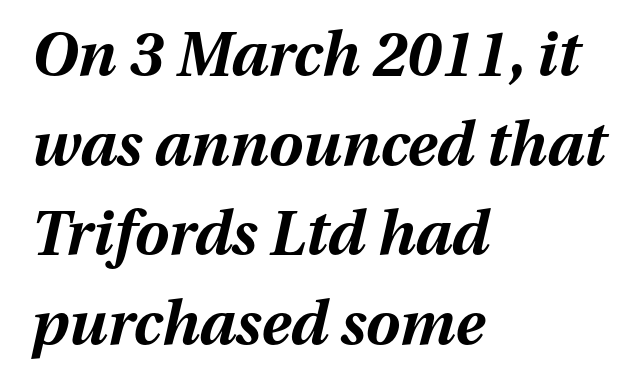
The image shows 61 px bold type, italic (leaning right); set left-aligned, normal line spacing (1.47x), normal letter spacing, not underlined; medium stroke contrast and a medium x-height.
